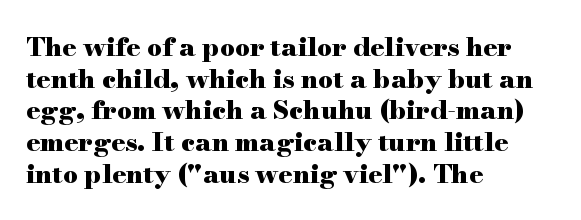
Q: Is the text bold? A: Yes.
Q: Is the text italic (slanted)? A: No, it is upright.
Q: Is the text underlined? A: No.
Q: How is the paragraph aligned? A: Left-aligned.
Q: Is the spacing between letters normal or unusually wide? A: Normal.
